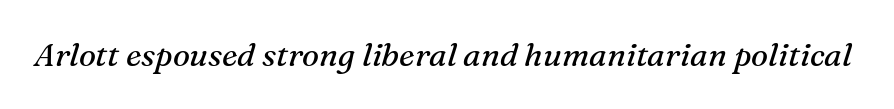
The image shows 32 px regular-weight serif type, italic (leaning right); set normal letter spacing, not underlined; medium stroke contrast and a medium x-height.
